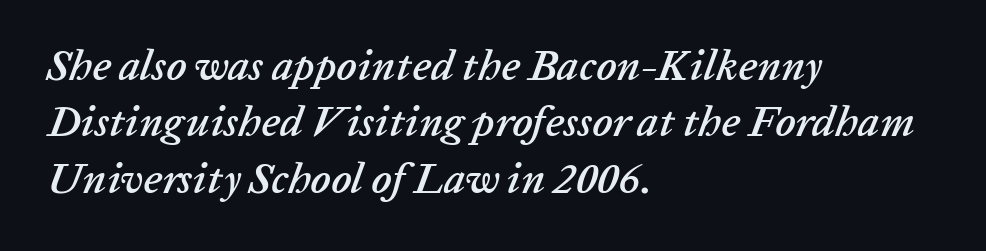
Q: Is the text italic (slanted)? A: Yes, it leans right by about 20 degrees.
Q: Is the text underlined? A: No.
Q: How is the paragraph aligned? A: Left-aligned.
Q: Is the spacing between letters normal or unusually wide? A: Normal.
Q: Is the spacing between lines tight, normal or loose? A: Normal.
Q: Width (condensed, normal, or wide)? A: Normal.
Q: Stroke contrast? A: Low.
Q: x-height? A: Medium.
Q: Monospaced? A: No.
